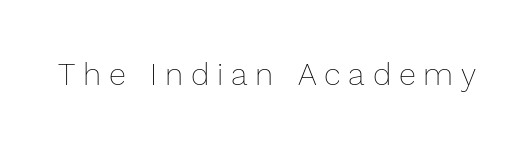
{"italic": "no", "bold": "no", "weight": "thin", "width": "normal", "stroke_contrast": "low", "x_height": "medium", "monospaced": "no", "underline": "no", "letter_spacing": "wide", "letter_spacing_em": 0.25, "glyph_px": 31}
